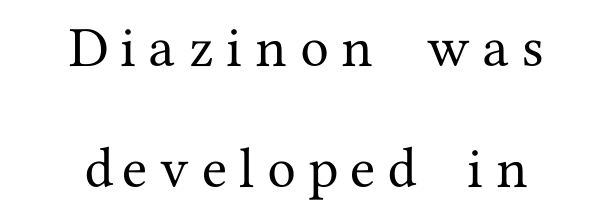
{"serif": "yes", "italic": "no", "width": "normal", "stroke_contrast": "medium", "x_height": "medium", "monospaced": "no", "underline": "no", "align": "center", "line_spacing": "loose", "line_spacing_ratio": 2.13, "letter_spacing": "wide", "letter_spacing_em": 0.23, "glyph_px": 57}
